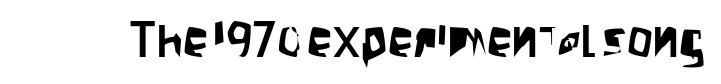
{"serif": "no", "italic": "no", "width": "condensed", "stroke_contrast": "low", "x_height": "large", "monospaced": "no", "underline": "no", "letter_spacing": "normal", "letter_spacing_em": 0.0, "glyph_px": 51}
